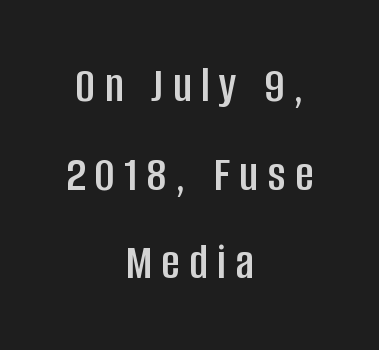
The image shows 51 px condensed sans-serif type, upright; set centered, line spacing 1.74x, not underlined; low stroke contrast and a large x-height.
